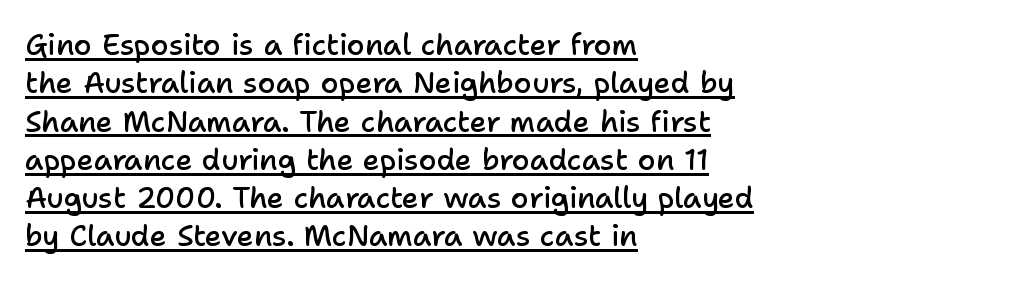
{"serif": "no", "italic": "no", "bold": "semi", "weight": "semibold", "width": "normal", "stroke_contrast": "low", "x_height": "medium", "monospaced": "no", "underline": "yes", "align": "left", "line_spacing": "normal", "line_spacing_ratio": 1.32, "letter_spacing": "normal", "letter_spacing_em": 0.0, "glyph_px": 29}
